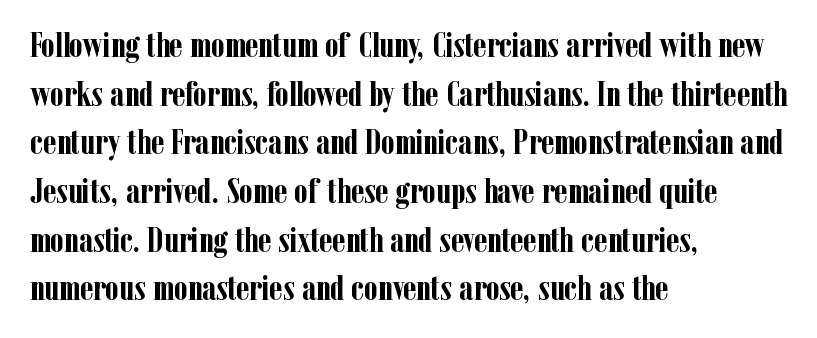
Q: Is the text bold? A: Yes.
Q: Is the text italic (slanted)? A: No, it is upright.
Q: Is the typeface a serif or a sans-serif typeface? A: Serif.
Q: Is the text underlined? A: No.
Q: How is the paragraph aligned? A: Left-aligned.
Q: Is the spacing between letters normal or unusually wide? A: Normal.
Q: Is the spacing between lines tight, normal or loose? A: Normal.
Q: Width (condensed, normal, or wide)? A: Condensed.
Q: Stroke contrast? A: Low.
Q: x-height? A: Medium.
Q: Monospaced? A: No.
